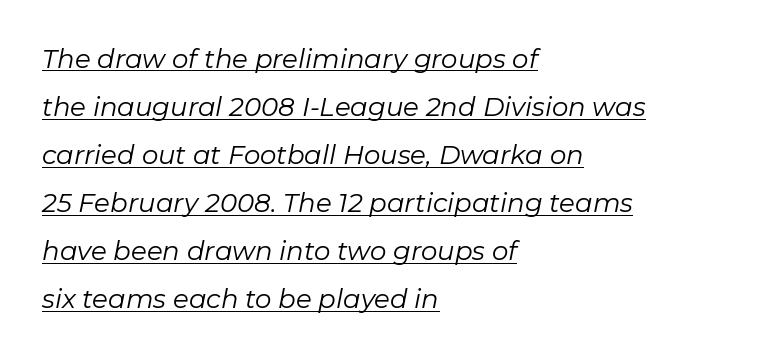
The image shows 26 px text type, italic (leaning right); set left-aligned, line spacing 1.85x, normal letter spacing, underlined.
